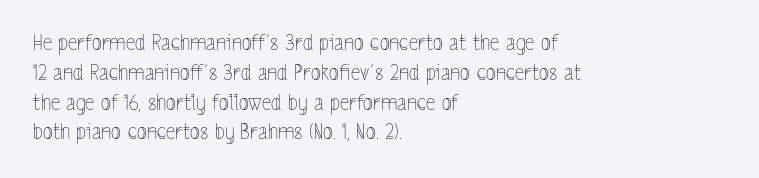
Quick note: interline space is typical. Nothing unusual about the tracking: characters are spaced as the font intends. Unmarked baselines from the first word to the last. No italicization has been applied; the sample stays upright.
